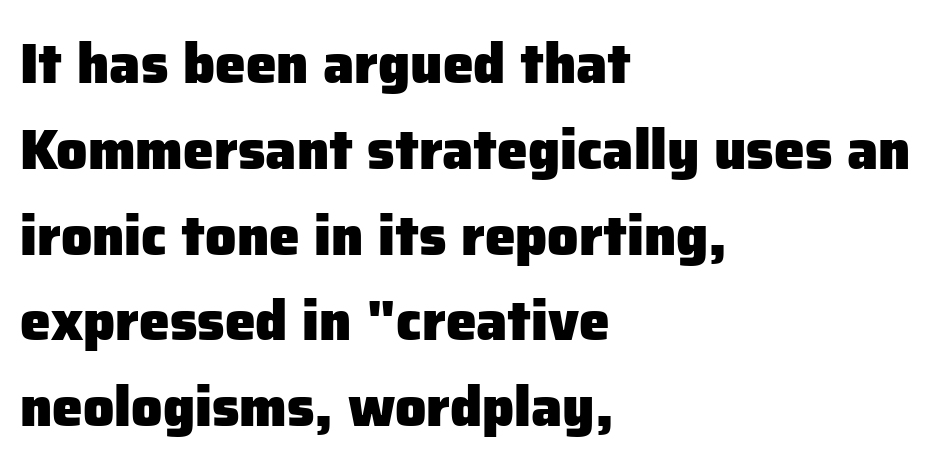
Students, observe: this is what conventionally led text looks like. These lines are set flush left with a ragged right edge. The passage shown is typed in a proportional face where columns would drift. The strip under each line holds only bare page. The face used here is rendered with its standard letterfit.
